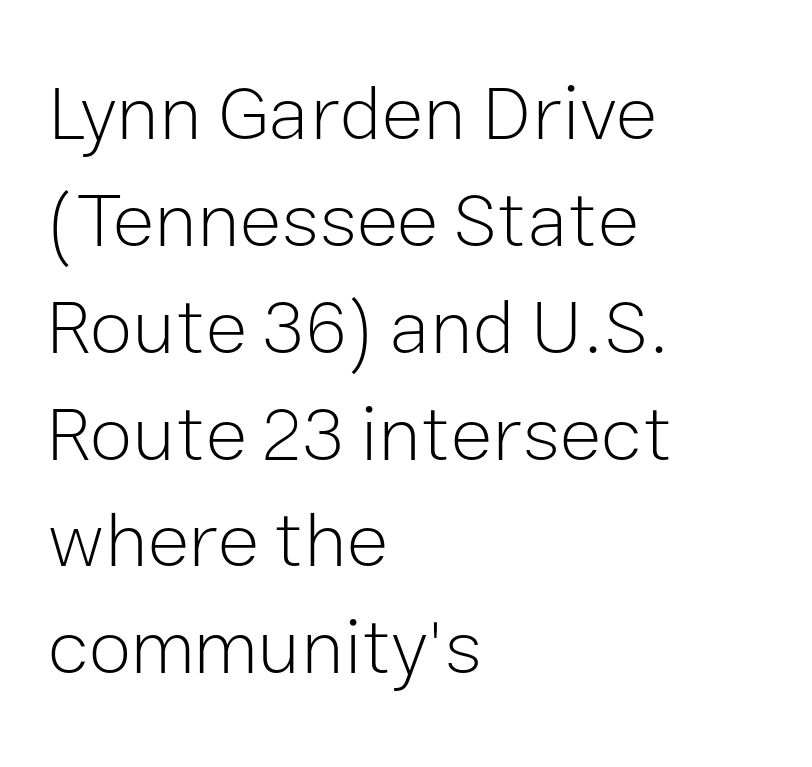
The image shows 78 px light sans-serif type, upright; set left-aligned, normal line spacing (1.37x), normal letter spacing, not underlined; low stroke contrast and a medium x-height.
